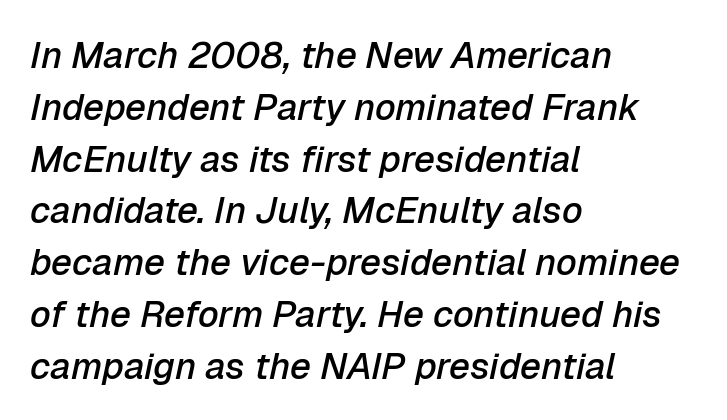
{"italic": "yes", "lean": "right", "slant_degrees": 12, "bold": "semi", "weight": "semibold", "width": "normal", "stroke_contrast": "low", "x_height": "medium", "monospaced": "no", "underline": "no", "align": "left", "line_spacing": "normal", "line_spacing_ratio": 1.4, "letter_spacing": "normal", "letter_spacing_em": 0.0, "glyph_px": 37}
